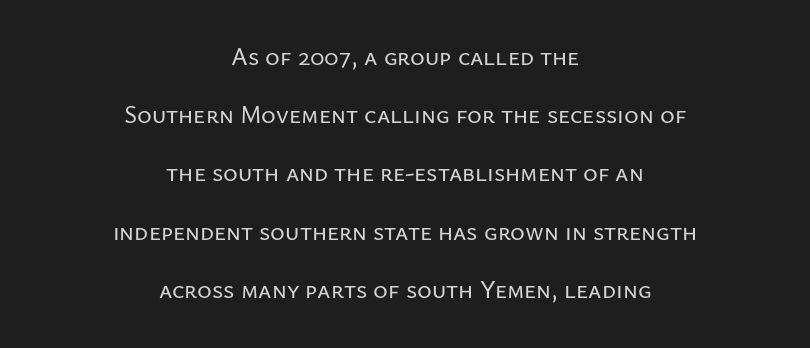
The image shows 25 px text type, upright; set centered, loose line spacing (2.33x), normal letter spacing, not underlined.
